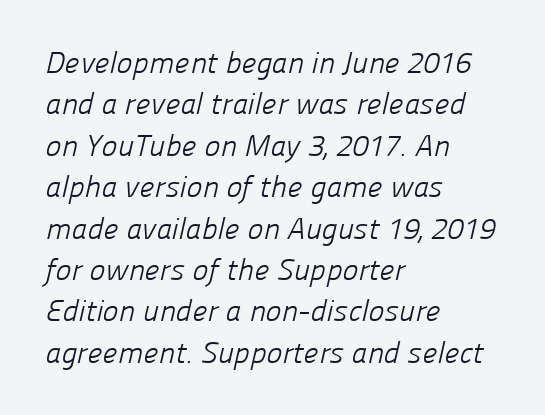
{"serif": "no", "bold": "no", "weight": "light", "width": "normal", "stroke_contrast": "low", "x_height": "medium", "monospaced": "no", "underline": "no", "align": "left", "line_spacing": "normal", "line_spacing_ratio": 1.38, "letter_spacing": "normal", "letter_spacing_em": 0.0, "glyph_px": 30}
